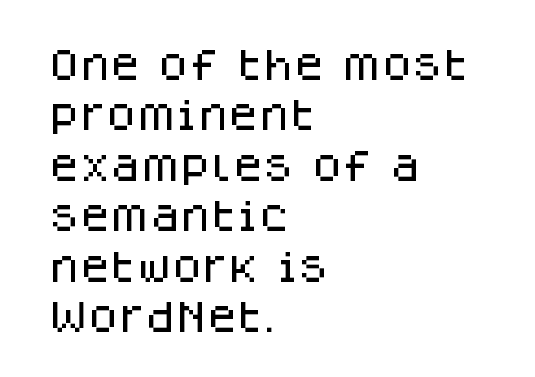
Q: Is the text italic (slanted)? A: No, it is upright.
Q: Is the typeface a serif or a sans-serif typeface? A: Sans-serif.
Q: Is the text underlined? A: No.
Q: How is the paragraph aligned? A: Left-aligned.
Q: Is the spacing between letters normal or unusually wide? A: Normal.
Q: Is the spacing between lines tight, normal or loose? A: Normal.
Q: Width (condensed, normal, or wide)? A: Normal.
Q: Stroke contrast? A: Low.
Q: x-height? A: Large.
Q: Monospaced? A: No.
